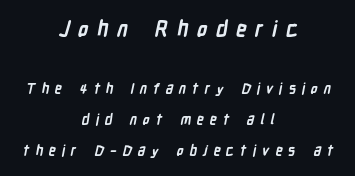
Descender tails drop into unmarked territory. The rendering shrinks the type as you move from the upper chunk to the lower. Chunky letters — that's bold for sure. Summary of vertical rhythm: relaxed, with wide interline spacing. A centered setting, common on invitations and titles, is used for this passage. Look at the tracking — it's clearly loosened, letters drifting apart.
